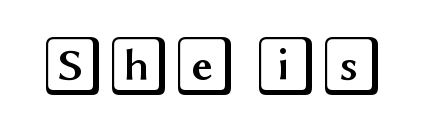
The image shows 60 px wide type, upright; set normal letter spacing, not underlined; a large x-height.
